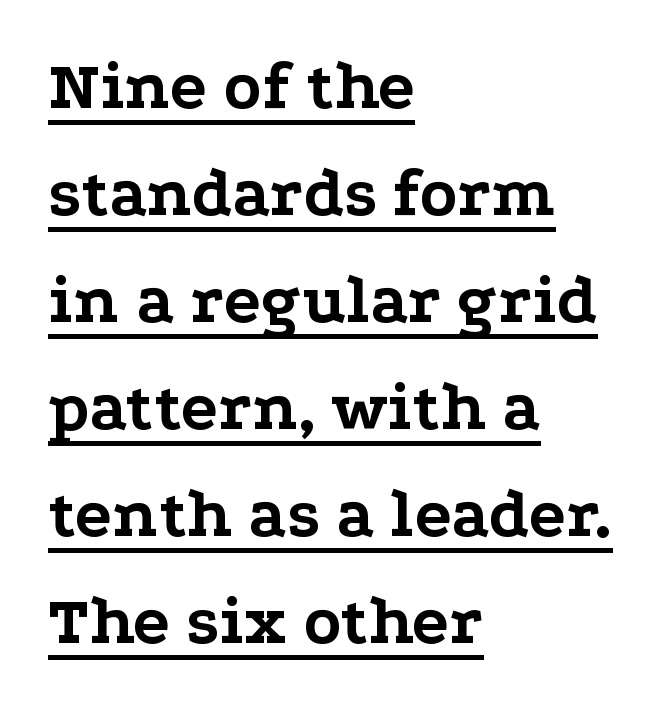
Q: Is the text bold? A: Yes.
Q: Is the text italic (slanted)? A: No, it is upright.
Q: Is the typeface a serif or a sans-serif typeface? A: Serif.
Q: Is the text underlined? A: Yes.
Q: How is the paragraph aligned? A: Left-aligned.
Q: Is the spacing between letters normal or unusually wide? A: Normal.
Q: Is the spacing between lines tight, normal or loose? A: Normal.
Q: Width (condensed, normal, or wide)? A: Wide.
Q: Stroke contrast? A: Low.
Q: x-height? A: Medium.
Q: Monospaced? A: No.
